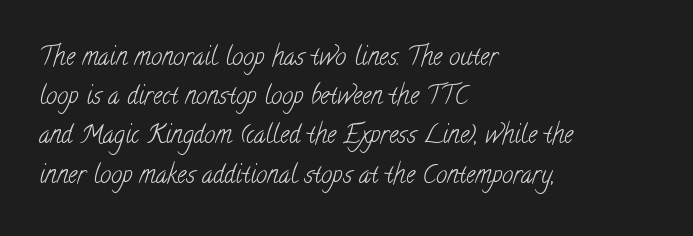
The glyphs are unaccompanied by any horizontal stroke below them. The passage shown is not bold in any degree. Notice how descenders clear the ascenders below comfortably — that's standard leading. Honestly, the letter spacing is just normal — you wouldn't notice it. Caption: multi-line text, flush left, ragged right.
